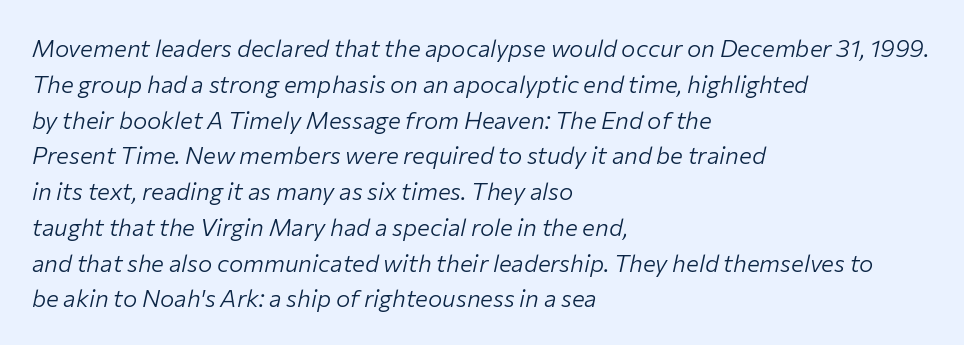
The image shows 24 px text type, italic (leaning right); set left-aligned, normal line spacing (1.49x), normal letter spacing, not underlined.
